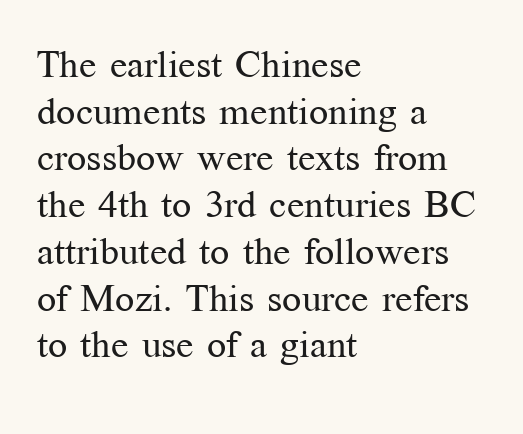
Q: Is the text bold? A: No.
Q: Is the text italic (slanted)? A: No, it is upright.
Q: Is the typeface a serif or a sans-serif typeface? A: Serif.
Q: Is the text underlined? A: No.
Q: How is the paragraph aligned? A: Left-aligned.
Q: Is the spacing between letters normal or unusually wide? A: Normal.
Q: Width (condensed, normal, or wide)? A: Normal.
Q: Stroke contrast? A: Medium.
Q: x-height? A: Medium.
Q: Monospaced? A: No.
